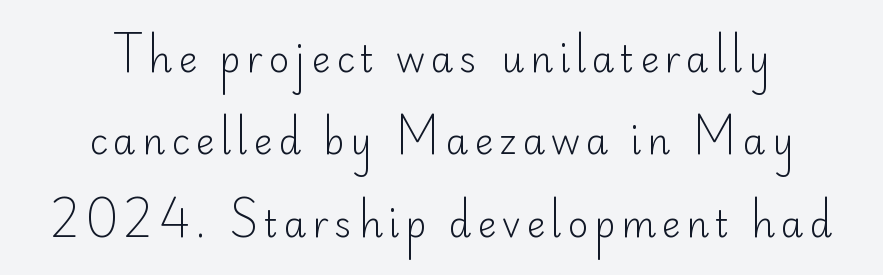
{"serif": "no", "italic": "no", "bold": "no", "weight": "light", "width": "normal", "stroke_contrast": "low", "x_height": "small", "monospaced": "no", "underline": "no", "align": "center", "line_spacing": "loose", "line_spacing_ratio": 2.29, "glyph_px": 36}
